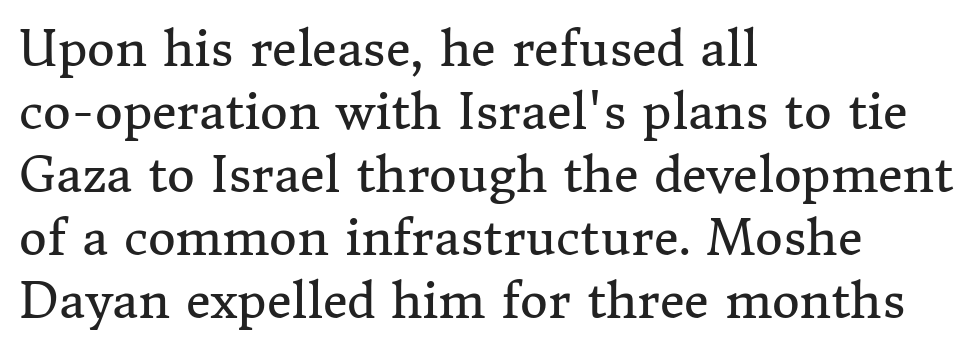
Old-style or modern, the face here clearly has serifs. Clear beneath every line of the passage. The letters sit at their default tracking, neither squeezed nor spread. In terms of leading, this rendering sits right in the middle. This sample is left-justified, so line endings fall wherever the words run out.
